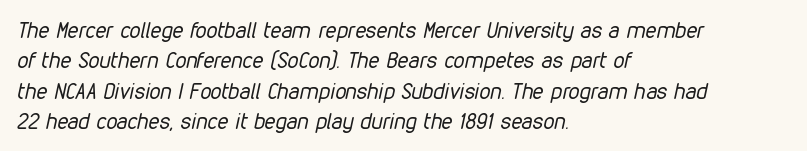
The image shows 22 px text type, italic (leaning right); set left-aligned, normal line spacing (1.38x), normal letter spacing, not underlined.
